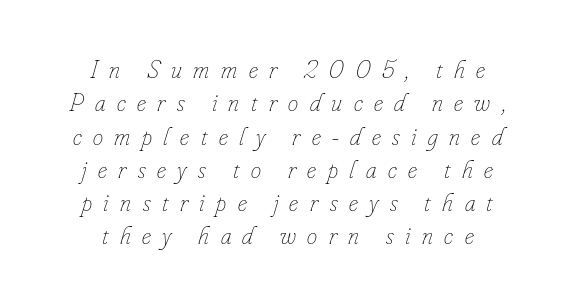
{"italic": "yes", "lean": "right", "slant_degrees": 16, "bold": "no", "underline": "no", "align": "center", "line_spacing": "normal", "line_spacing_ratio": 1.28, "letter_spacing": "wide", "letter_spacing_em": 0.44, "glyph_px": 26}
